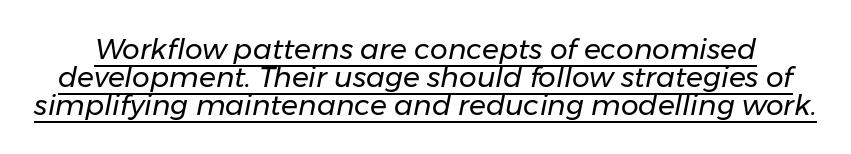
The image shows 28 px regular-weight type, italic (leaning right); set tight line spacing (1.0x), normal letter spacing, underlined; low stroke contrast and a medium x-height.
